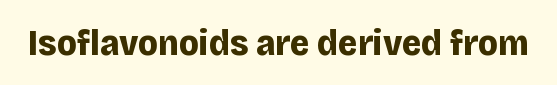
You can tell from the bare stems that sans-serif type was used. The string is rendered with underlining switched off. Does extra space separate the letters? No, they use regular spacing. The passage shown is typed in a proportional face where columns would drift. Set as a true bold cut, around the 700 mark. Nope, not italic — everything's standing straight.
